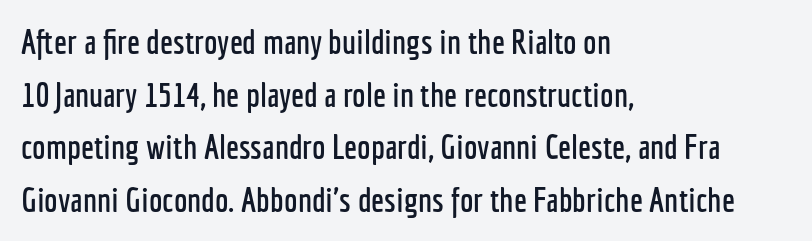
{"serif": "no", "italic": "no", "width": "condensed", "stroke_contrast": "low", "x_height": "medium", "monospaced": "no", "underline": "no", "align": "left", "line_spacing": "normal", "line_spacing_ratio": 1.55, "letter_spacing": "normal", "letter_spacing_em": 0.0, "glyph_px": 34}
